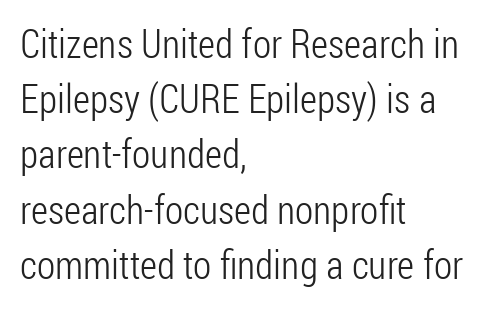
The image shows 40 px light, condensed sans-serif type, upright; set left-aligned, normal line spacing (1.38x), normal letter spacing, not underlined; low stroke contrast and a medium x-height.
